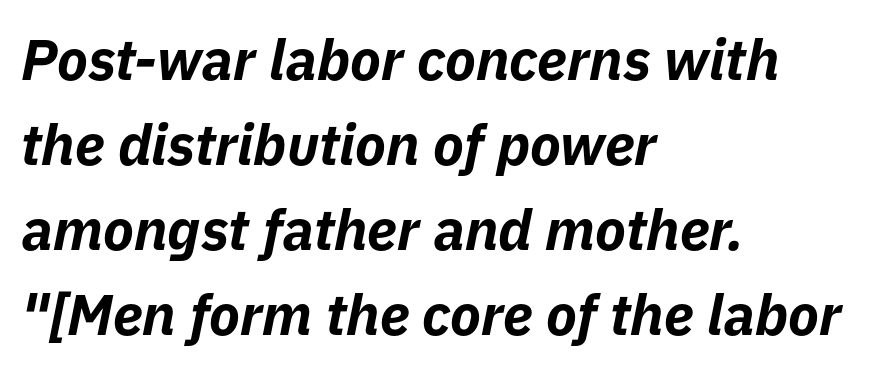
Q: Is the text bold? A: Yes.
Q: Is the text italic (slanted)? A: Yes, it leans right by about 11 degrees.
Q: Is the text underlined? A: No.
Q: How is the paragraph aligned? A: Left-aligned.
Q: Is the spacing between letters normal or unusually wide? A: Normal.
Q: Is the spacing between lines tight, normal or loose? A: Normal.
Q: Width (condensed, normal, or wide)? A: Normal.
Q: Stroke contrast? A: Low.
Q: x-height? A: Medium.
Q: Monospaced? A: No.
